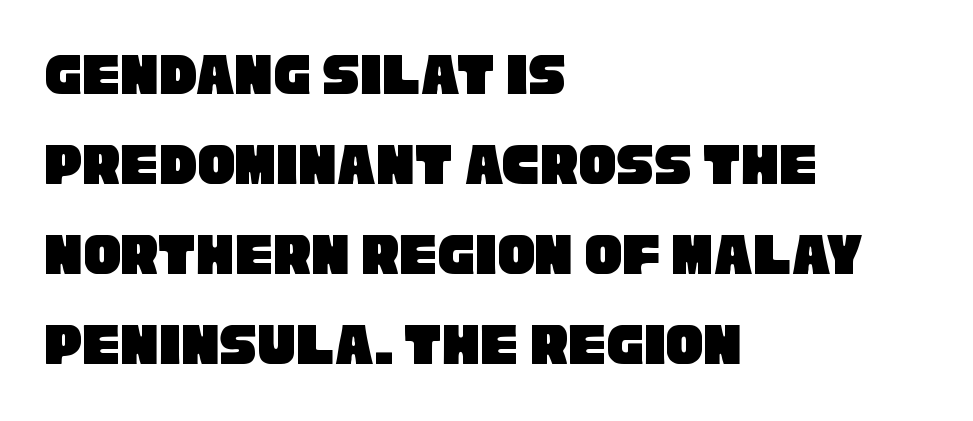
The typesetter chose a ragged-right arrangement here. Looks like regular typesetting: each glyph gets only the width it needs. Typographically, this falls in the sans-serif category. A typesetter would call this zero additional tracking.
